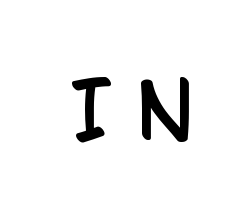
The image shows 78 px condensed sans-serif type, upright; set unusually wide letter spacing (+0.32 em), not underlined; low stroke contrast and a large x-height.
